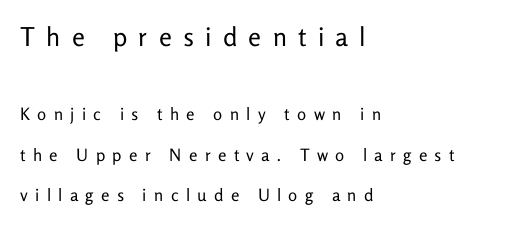
Alignment: flush left. Glyph-to-glyph distance is far greater than everyday printed text. The typesetting does not lean heavy: it is not bold. A student would notice the top passage is typeset larger than what follows. The foot of each line stays bare and open.
